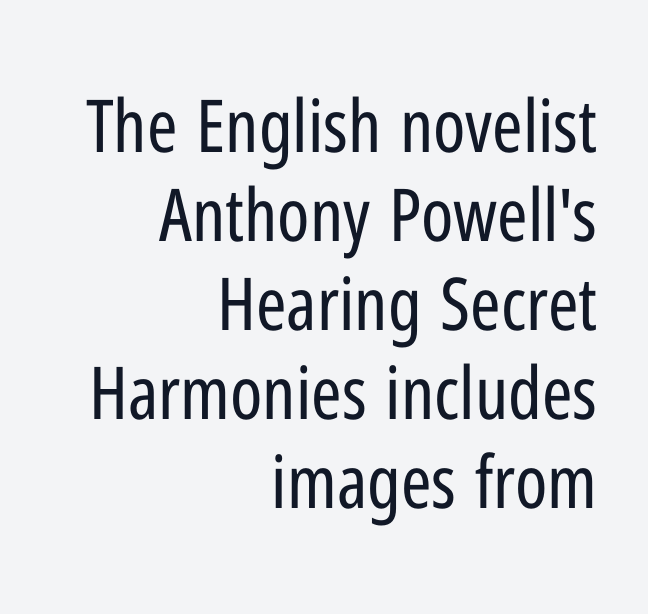
Letterform terminals end flat and unadorned throughout the passage. The lettering holds an erect, upright posture throughout. Caption: multi-line text, flush right, ragged left. Proportional: the letters do not fall into vertical columns. No extra ink here — the face is not bold.
